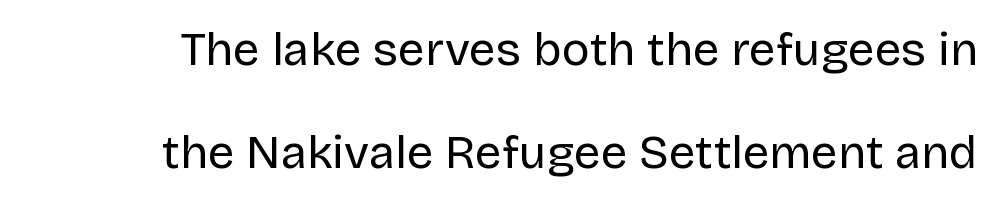
Q: Is the text bold? A: No.
Q: Is the text italic (slanted)? A: No, it is upright.
Q: Is the typeface a serif or a sans-serif typeface? A: Sans-serif.
Q: Is the text underlined? A: No.
Q: Is the spacing between letters normal or unusually wide? A: Normal.
Q: Is the spacing between lines tight, normal or loose? A: Loose.
Q: Width (condensed, normal, or wide)? A: Normal.
Q: Stroke contrast? A: Low.
Q: x-height? A: Large.
Q: Monospaced? A: No.
